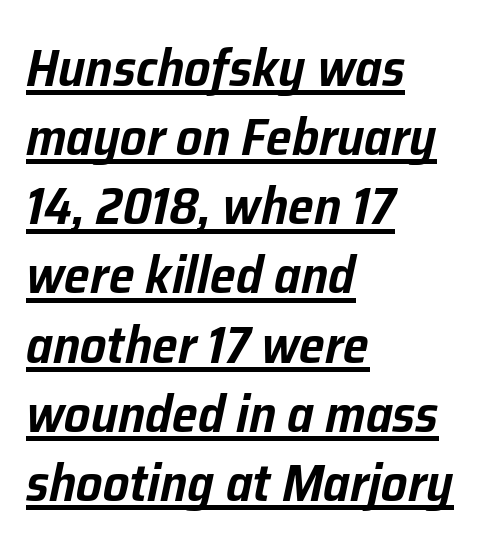
The image shows 52 px text type, italic (leaning right); set left-aligned, normal line spacing (1.33x), normal letter spacing, underlined; low stroke contrast and a medium x-height.
